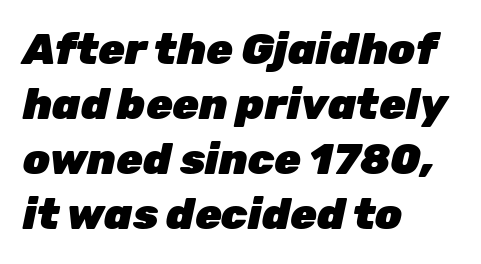
Q: Is the text bold? A: Yes.
Q: Is the text italic (slanted)? A: Yes, it leans right by about 12 degrees.
Q: Is the text underlined? A: No.
Q: How is the paragraph aligned? A: Left-aligned.
Q: Is the spacing between letters normal or unusually wide? A: Normal.
Q: Is the spacing between lines tight, normal or loose? A: Normal.
Q: Width (condensed, normal, or wide)? A: Normal.
Q: Stroke contrast? A: Low.
Q: x-height? A: Medium.
Q: Monospaced? A: No.
